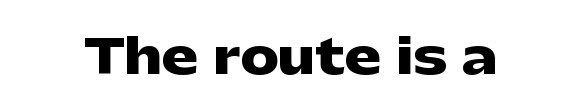
Check the space under the baseline: it is left empty. Does the weight exceed regular? Yes, all the way to bold. Think of a printed novel: that variable character pitch is what you see here. These lines were composed using upright roman letters. In terms of letterform style, serifs are entirely absent. No extra tracking has been applied to these lines.
